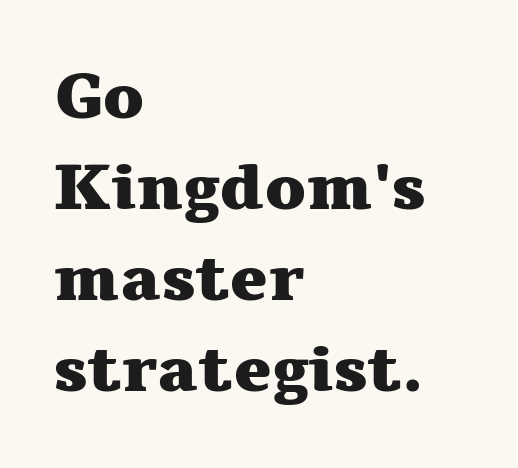
Characters follow at the spacing the type designer built in. Caption: bold face, heavy strokes. This sample keeps an unexceptional amount of space between lines. Spacing verdict: proportional, widths tailored to each character. This rendering features lettering with no underline.
